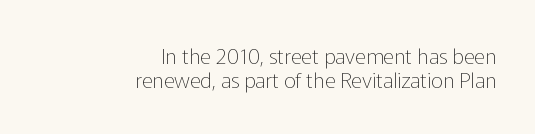
Q: Is the text bold? A: No.
Q: Is the text italic (slanted)? A: No, it is upright.
Q: Is the text underlined? A: No.
Q: How is the paragraph aligned? A: Right-aligned.
Q: Is the spacing between letters normal or unusually wide? A: Normal.
Q: Is the spacing between lines tight, normal or loose? A: Tight.
